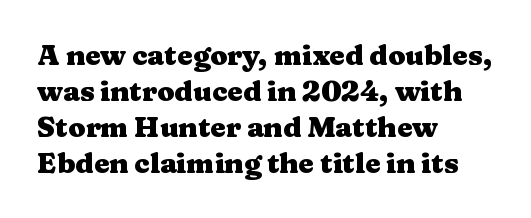
The image shows 28 px heavy, wide serif type, upright; set left-aligned, normal line spacing (1.28x), normal letter spacing, not underlined; medium stroke contrast and a medium x-height.
